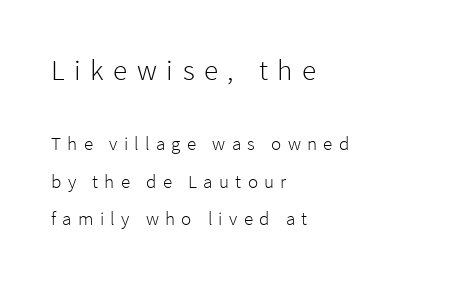
The typesetting does not lean heavy: it is not bold. This sample uses an upright cut, with every glyph sitting square on the baseline. The line-height multiplier appears high, well above default. Each line starts at the same left margin while the right side varies.
